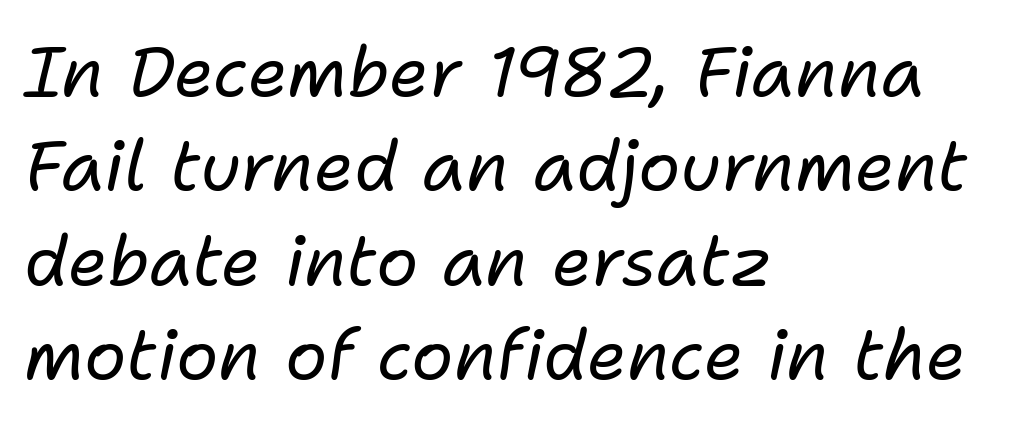
The image shows 70 px regular-weight type, italic (leaning right); set left-aligned, normal line spacing (1.35x), normal letter spacing, not underlined; low stroke contrast and a medium x-height.
